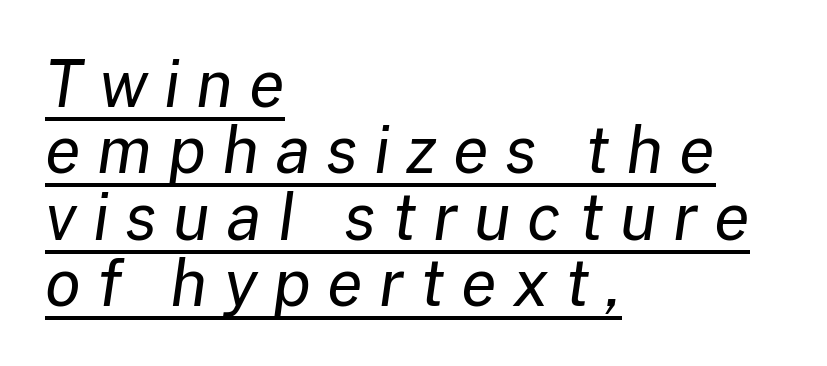
The image shows 65 px regular-weight type, italic (leaning right); set left-aligned, tight line spacing (1.02x), unusually wide letter spacing (+0.25 em), underlined; low stroke contrast and a medium x-height.
